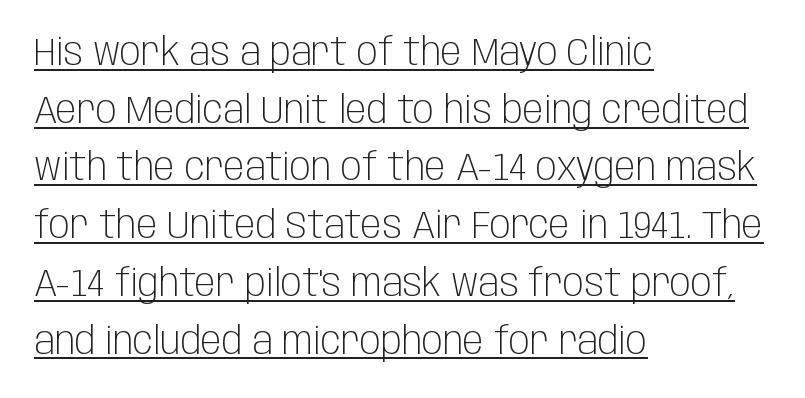
The passage shown is typed in a proportional face where columns would drift. In CSS terms this would be text-align: left. Tracking value appears to be zero — textbook default spacing. Is the stroke heavy? The answer is a plain regular-or-lighter. Vertical strokes here are truly vertical.
